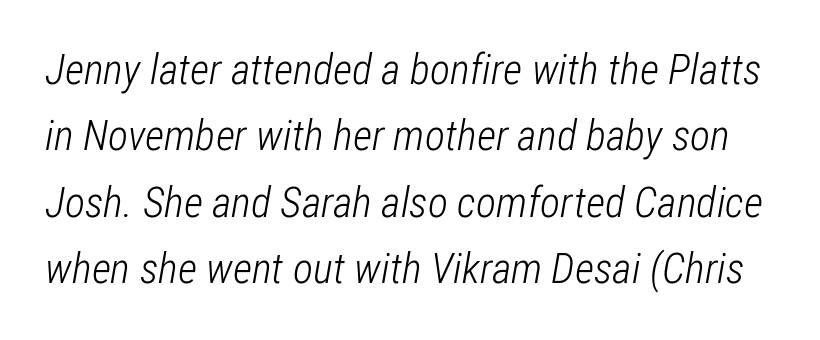
Q: Is the text bold? A: No.
Q: Is the text italic (slanted)? A: Yes, it leans right by about 12 degrees.
Q: Is the text underlined? A: No.
Q: Is the spacing between letters normal or unusually wide? A: Normal.
Q: Is the spacing between lines tight, normal or loose? A: Normal.
Q: Width (condensed, normal, or wide)? A: Condensed.
Q: Stroke contrast? A: Low.
Q: x-height? A: Medium.
Q: Monospaced? A: No.
